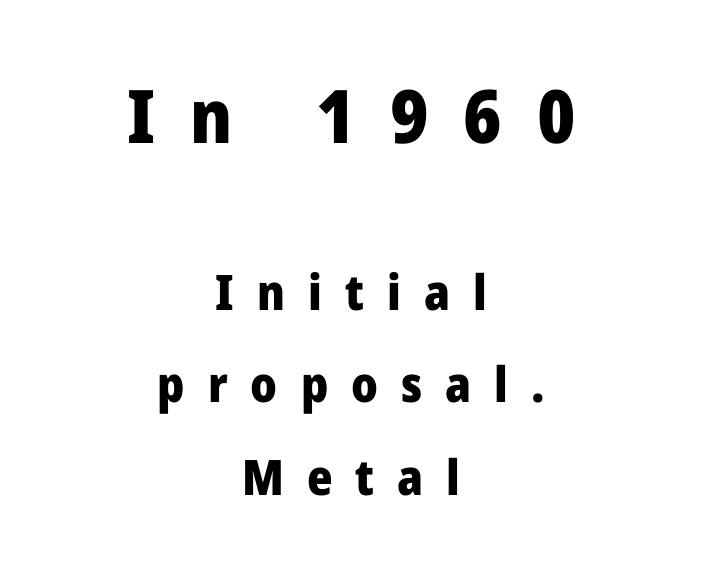
The sample has been set heavy, in full bold. Does the lettering tilt? It doesn't — this is upright. The face used here is proportionally spaced, like ordinary book or web type. The tracking reads as deliberately expanded to a designer's eye. Unmarked baselines from the first word to the last. Typesetter's note — upper block bumped up in size, lower block left smaller.
